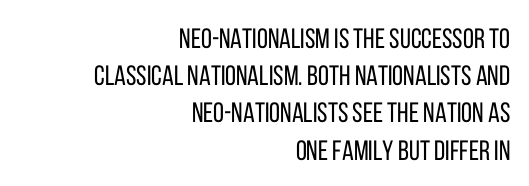
{"serif": "no", "italic": "no", "bold": "no", "weight": "regular", "width": "condensed", "stroke_contrast": "low", "x_height": "large", "monospaced": "no", "underline": "no", "align": "right", "line_spacing": "normal", "line_spacing_ratio": 1.33, "letter_spacing": "normal", "letter_spacing_em": 0.0, "glyph_px": 28}
